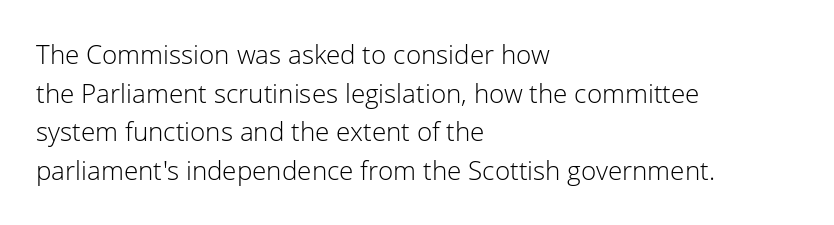
Q: Is the text bold? A: No.
Q: Is the text italic (slanted)? A: No, it is upright.
Q: Is the text underlined? A: No.
Q: How is the paragraph aligned? A: Left-aligned.
Q: Is the spacing between letters normal or unusually wide? A: Normal.
Q: Is the spacing between lines tight, normal or loose? A: Normal.
